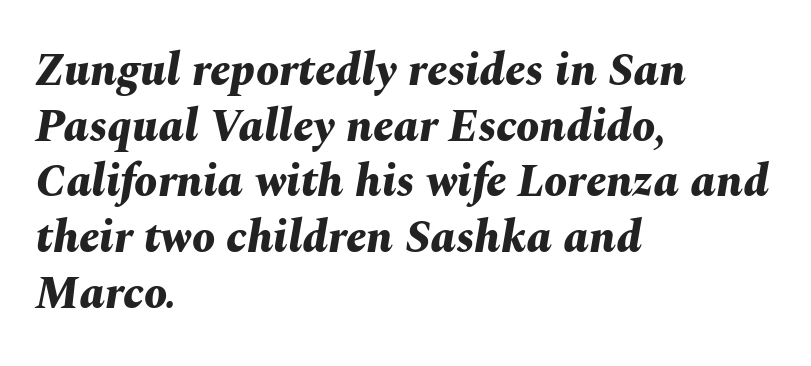
Has an underline been added? It has not. This is heavy type, rendered in bold. The letters are slanted; this is an italic face. A typesetter would call this zero additional tracking.
